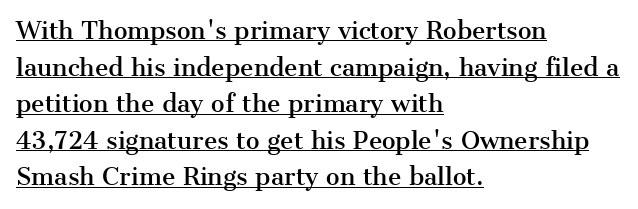
This is the regular roman posture of the typeface. The gaps between neighbouring characters are ordinary and unremarkable. Reading down the block, your eye returns to a fixed left position each line. These lines sit exactly where default settings would place them.
